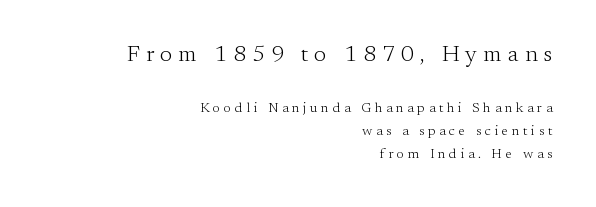
Q: Is the text bold? A: No.
Q: Is the text italic (slanted)? A: No, it is upright.
Q: Is the text underlined? A: No.
Q: How is the paragraph aligned? A: Right-aligned.
Q: Is the spacing between letters normal or unusually wide? A: Unusually wide.
Q: Is the spacing between lines tight, normal or loose? A: Normal.
Q: Which block of text is set in a larger size, the first (top) or the second (bottom)? A: The first (top) one.
